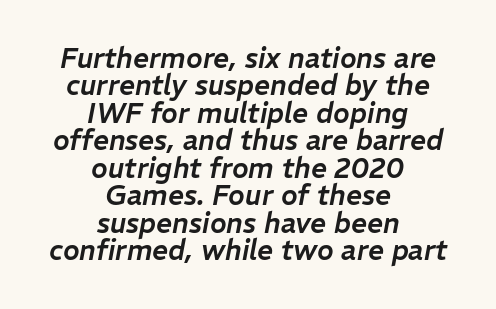
Honestly, there is no underline to notice here at all. Is the type slanted? Yes — the strokes lean at a clear angle. Looks like regular typesetting: each glyph gets only the width it needs. This rendering uses center alignment, leaving both contours irregular but symmetric.
